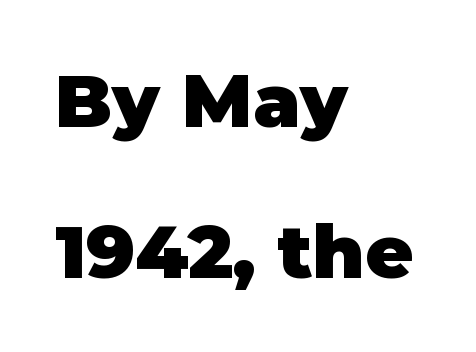
{"serif": "no", "italic": "no", "bold": "yes", "weight": "heavy", "width": "normal", "stroke_contrast": "low", "x_height": "large", "monospaced": "no", "underline": "no", "align": "left", "line_spacing": "loose", "line_spacing_ratio": 2.04, "letter_spacing": "normal", "letter_spacing_em": 0.0, "glyph_px": 74}
